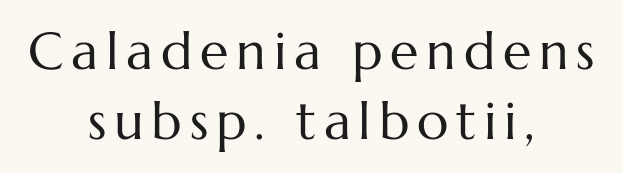
Q: Is the text bold? A: No.
Q: Is the text italic (slanted)? A: No, it is upright.
Q: Is the text underlined? A: No.
Q: How is the paragraph aligned? A: Centered.
Q: Is the spacing between lines tight, normal or loose? A: Normal.
Q: Width (condensed, normal, or wide)? A: Normal.
Q: Stroke contrast? A: Medium.
Q: x-height? A: Medium.
Q: Monospaced? A: No.
